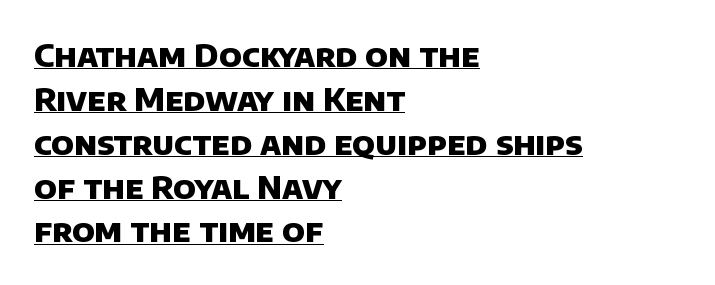
{"serif": "no", "bold": "yes", "weight": "heavy", "width": "normal", "stroke_contrast": "low", "x_height": "large", "monospaced": "no", "underline": "yes", "align": "left", "line_spacing": "normal", "line_spacing_ratio": 1.37, "letter_spacing": "normal", "letter_spacing_em": 0.0, "glyph_px": 32}
